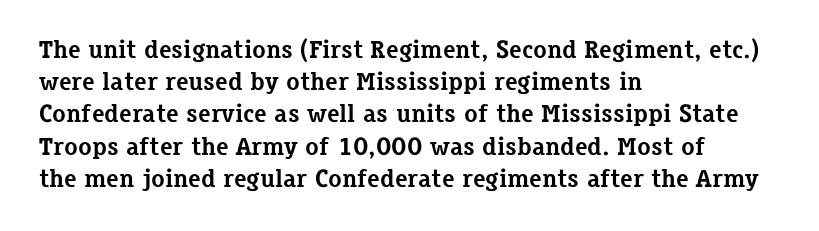
Q: Is the text bold? A: Yes.
Q: Is the text italic (slanted)? A: No, it is upright.
Q: Is the text underlined? A: No.
Q: How is the paragraph aligned? A: Left-aligned.
Q: Is the spacing between letters normal or unusually wide? A: Normal.
Q: Is the spacing between lines tight, normal or loose? A: Normal.
